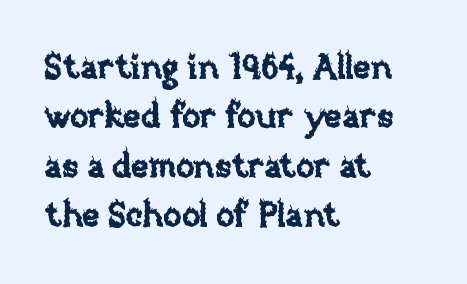
{"italic": "no", "width": "normal", "stroke_contrast": "low", "x_height": "large", "monospaced": "no", "underline": "no", "align": "left", "line_spacing": "normal", "line_spacing_ratio": 1.45, "letter_spacing": "normal", "letter_spacing_em": 0.0, "glyph_px": 34}
